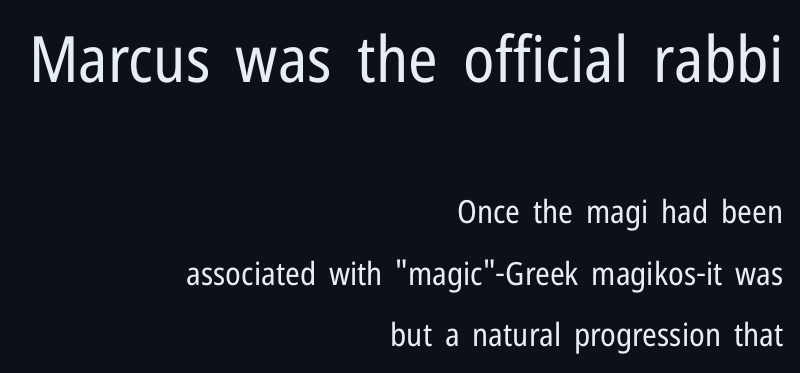
Honestly, there is no underline to notice here at all. Reading top to bottom, the characters get smaller at the block break. Caption: standard tracking, unaltered. The vertical gap from one line to the next is large. Is the stroke heavy? The answer is a plain regular-or-lighter. Serifs: no, the terminals of the letterforms are clean.
